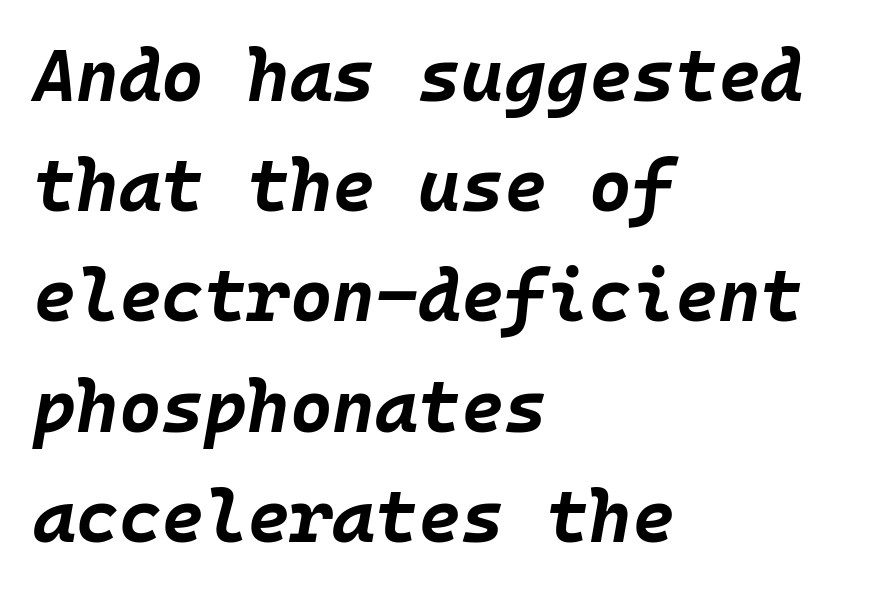
{"italic": "yes", "lean": "right", "slant_degrees": 10, "bold": "yes", "weight": "bold", "width": "normal", "stroke_contrast": "low", "x_height": "large", "monospaced": "yes", "underline": "no", "align": "left", "line_spacing": "normal", "line_spacing_ratio": 1.51, "letter_spacing": "normal", "letter_spacing_em": 0.0, "glyph_px": 73}
